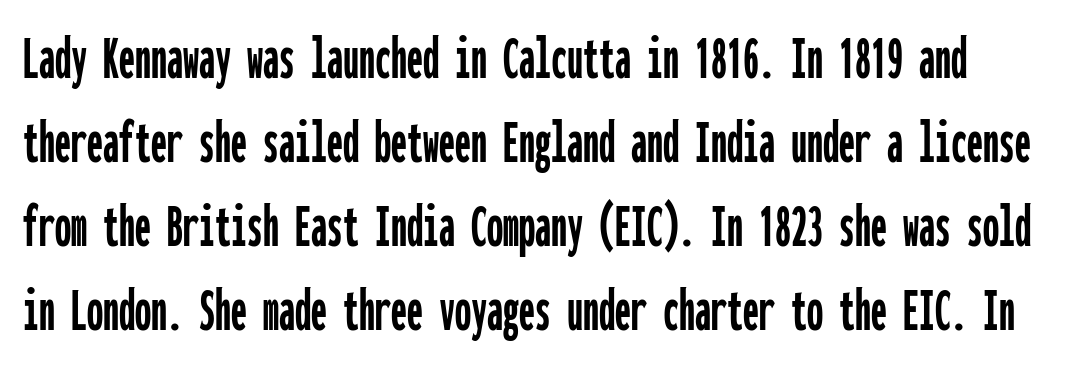
The image shows 64 px condensed sans-serif type, upright, monospaced; set normal line spacing (1.31x), normal letter spacing, not underlined; low stroke contrast and a medium x-height.
